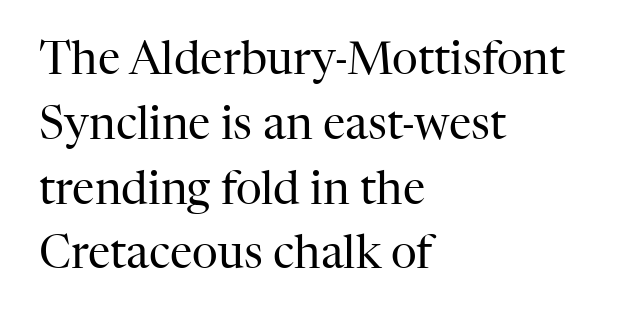
The image shows 45 px regular-weight serif type, upright; set left-aligned, normal line spacing (1.44x), normal letter spacing, not underlined; high stroke contrast and a medium x-height.
